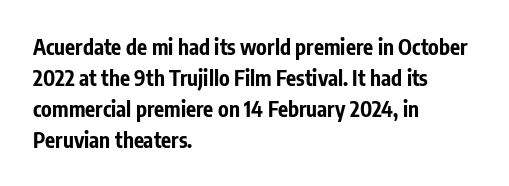
The image shows 21 px bold type, upright; set left-aligned, normal line spacing (1.47x), normal letter spacing, not underlined.
